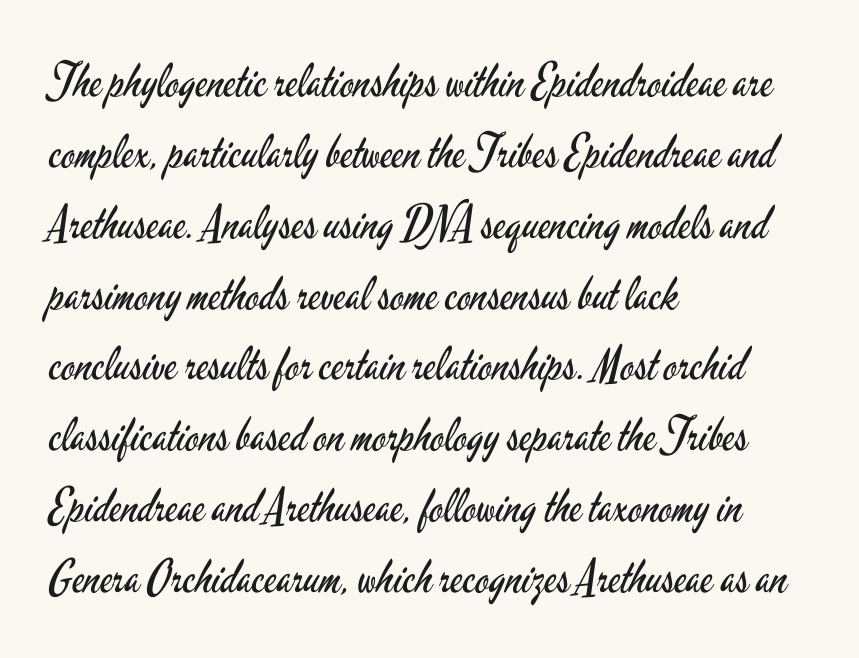
Q: Is the text bold? A: No.
Q: Is the text italic (slanted)? A: Yes.
Q: Is the typeface a serif or a sans-serif typeface? A: Sans-serif.
Q: Is the text underlined? A: No.
Q: How is the paragraph aligned? A: Left-aligned.
Q: Is the spacing between letters normal or unusually wide? A: Normal.
Q: Is the spacing between lines tight, normal or loose? A: Normal.
Q: Width (condensed, normal, or wide)? A: Condensed.
Q: Stroke contrast? A: Low.
Q: x-height? A: Small.
Q: Monospaced? A: No.
